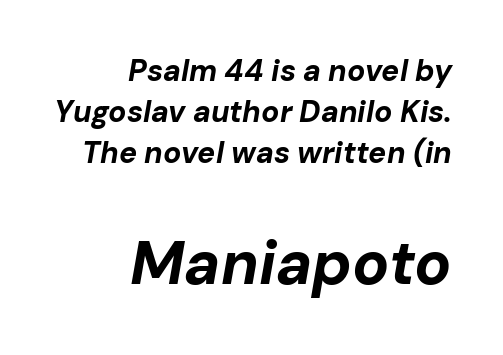
{"italic": "yes", "lean": "right", "slant_degrees": 10, "bold": "yes", "weight": "bold", "width": "normal", "stroke_contrast": "low", "x_height": "medium", "monospaced": "no", "underline": "no", "align": "right", "line_spacing": "normal", "line_spacing_ratio": 1.37, "letter_spacing": "normal", "letter_spacing_em": 0.0, "larger_block": "second", "size_ratio": 2.03, "glyph_px": 61}
